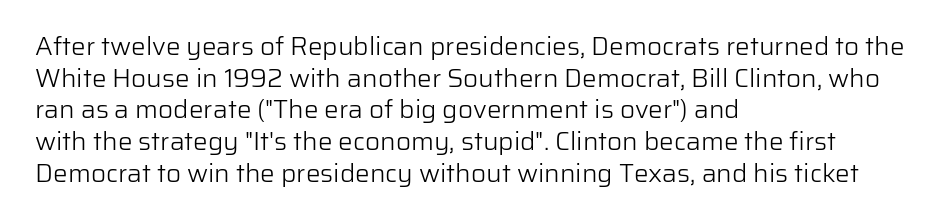
{"italic": "no", "bold": "no", "underline": "no", "align": "left", "line_spacing_ratio": 1.22, "letter_spacing": "normal", "letter_spacing_em": 0.0, "glyph_px": 26}
